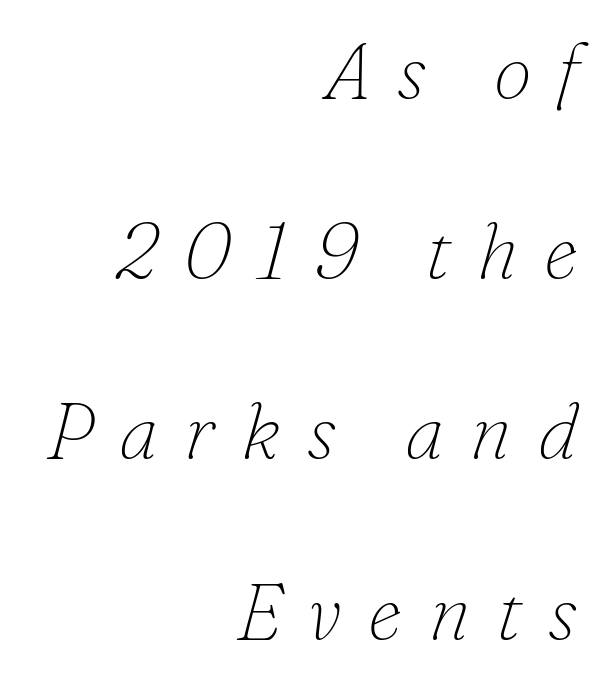
Q: Is the text bold? A: No.
Q: Is the text italic (slanted)? A: Yes, it leans right by about 16 degrees.
Q: Is the typeface a serif or a sans-serif typeface? A: Serif.
Q: Is the text underlined? A: No.
Q: How is the paragraph aligned? A: Right-aligned.
Q: Is the spacing between letters normal or unusually wide? A: Unusually wide.
Q: Is the spacing between lines tight, normal or loose? A: Loose.
Q: Width (condensed, normal, or wide)? A: Normal.
Q: Stroke contrast? A: Low.
Q: x-height? A: Small.
Q: Monospaced? A: No.
